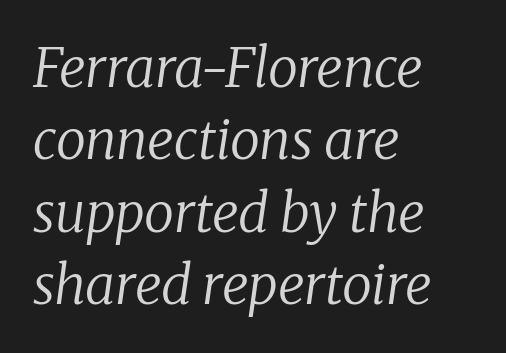
{"serif": "yes", "italic": "yes", "lean": "right", "slant_degrees": 8, "bold": "no", "weight": "regular", "width": "normal", "stroke_contrast": "low", "x_height": "medium", "monospaced": "no", "underline": "no", "align": "left", "line_spacing": "normal", "line_spacing_ratio": 1.34, "letter_spacing": "normal", "letter_spacing_em": 0.0, "glyph_px": 54}
